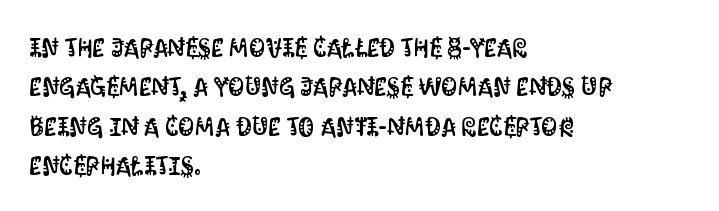
This rendering features lettering with no underline. Every row of glyphs begins at an identical x-position on the left. The leading is moderate, giving the passage an even texture. When letters stand straight like this, we call the style roman or upright.
